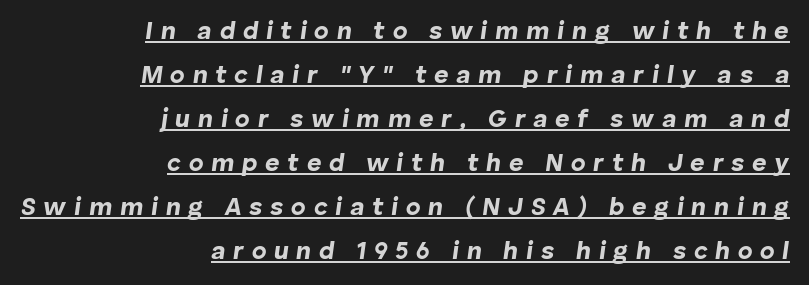
The image shows 25 px bold type, italic (leaning right); set right-aligned, line spacing 1.76x, unusually wide letter spacing (+0.31 em), underlined.
